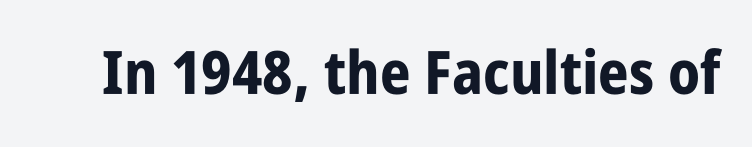
The image shows 60 px bold, condensed sans-serif type, upright; set normal letter spacing, not underlined; low stroke contrast and a large x-height.
